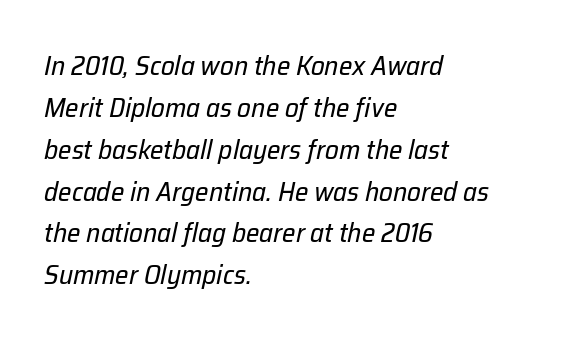
The image shows 27 px text type, italic (leaning right); set left-aligned, normal line spacing (1.55x), normal letter spacing, not underlined.
